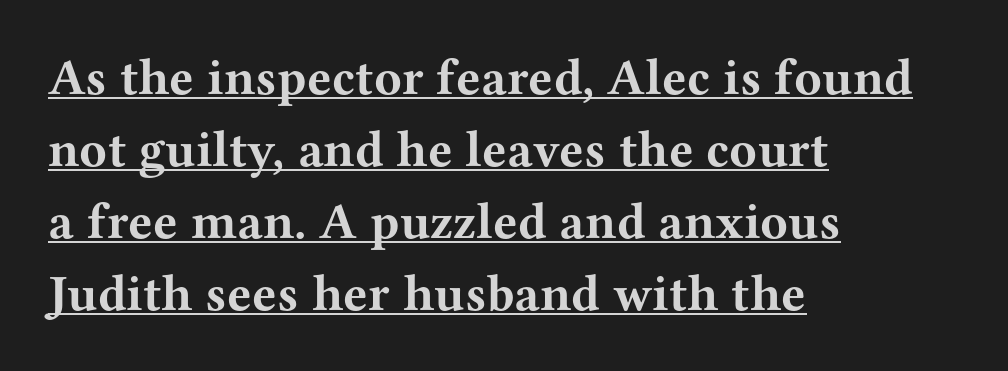
Q: Is the text bold? A: Yes.
Q: Is the text italic (slanted)? A: No, it is upright.
Q: Is the typeface a serif or a sans-serif typeface? A: Serif.
Q: Is the text underlined? A: Yes.
Q: How is the paragraph aligned? A: Left-aligned.
Q: Is the spacing between letters normal or unusually wide? A: Normal.
Q: Is the spacing between lines tight, normal or loose? A: Normal.
Q: Width (condensed, normal, or wide)? A: Wide.
Q: Stroke contrast? A: Medium.
Q: x-height? A: Medium.
Q: Monospaced? A: No.
